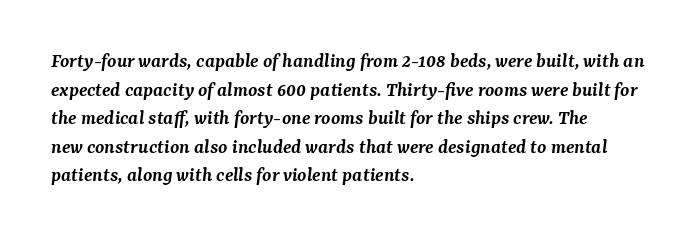
{"italic": "yes", "lean": "right", "slant_degrees": 7, "bold": "semi", "underline": "no", "align": "left", "line_spacing": "normal", "line_spacing_ratio": 1.36, "letter_spacing": "normal", "letter_spacing_em": 0.0, "glyph_px": 21}
